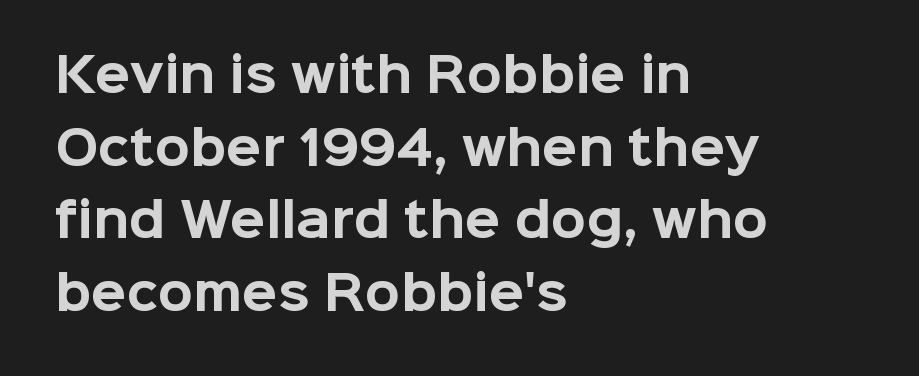
{"serif": "no", "italic": "no", "bold": "yes", "weight": "bold", "width": "normal", "stroke_contrast": "low", "x_height": "medium", "monospaced": "no", "underline": "no", "align": "left", "line_spacing": "normal", "line_spacing_ratio": 1.58, "letter_spacing": "normal", "letter_spacing_em": 0.0, "glyph_px": 46}
